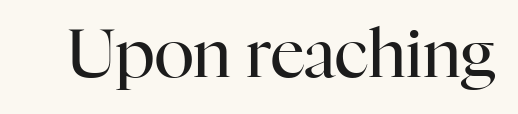
The rendering uses natural spacing where letterforms have individual widths. These lines are composed in type with serifs. The axis of the letterforms is exactly vertical. This sample uses plain, unmodified letter spacing. On a weight scale, this lands at 450 or below.
